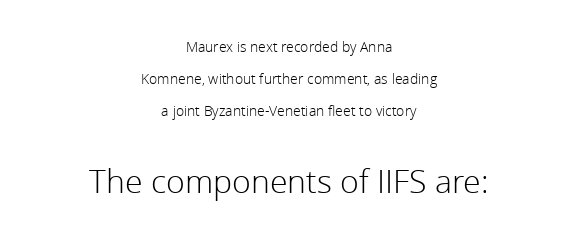
Words appear dense and cohesive because spacing is normal. The cut favours lightness, reaching ordinary text weight at its darkest. This sample is center-justified, so both line endings float freely. Each row of text sits above clean, open space.
